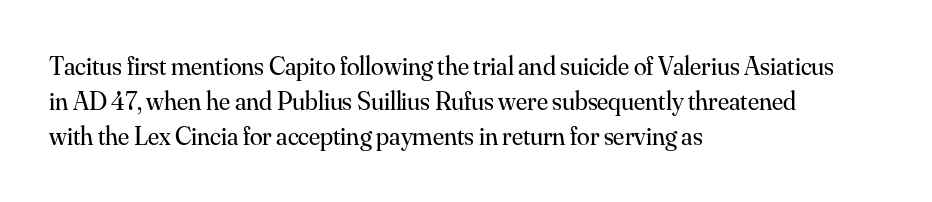
{"italic": "no", "bold": "no", "underline": "no", "align": "left", "line_spacing": "normal", "line_spacing_ratio": 1.35, "letter_spacing": "normal", "letter_spacing_em": 0.0, "glyph_px": 26}
